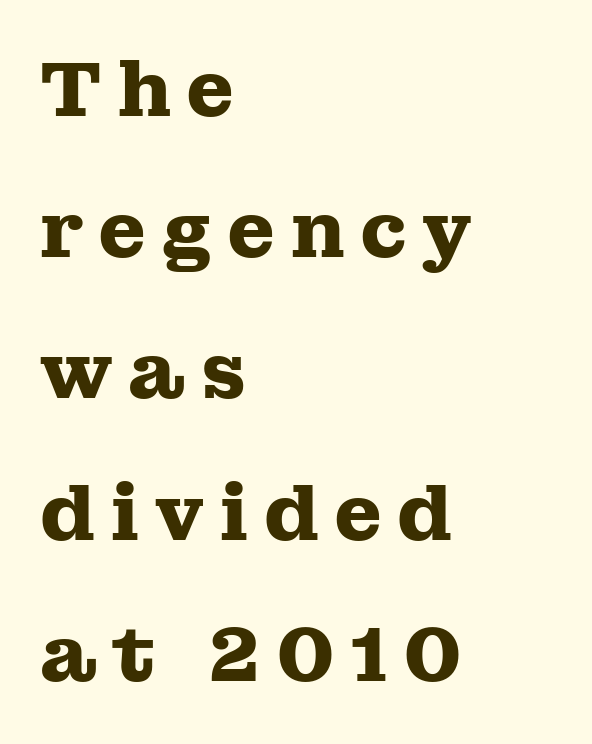
The image shows 78 px heavy, wide serif type, upright; set left-aligned, line spacing 1.81x, not underlined; medium stroke contrast and a medium x-height.
